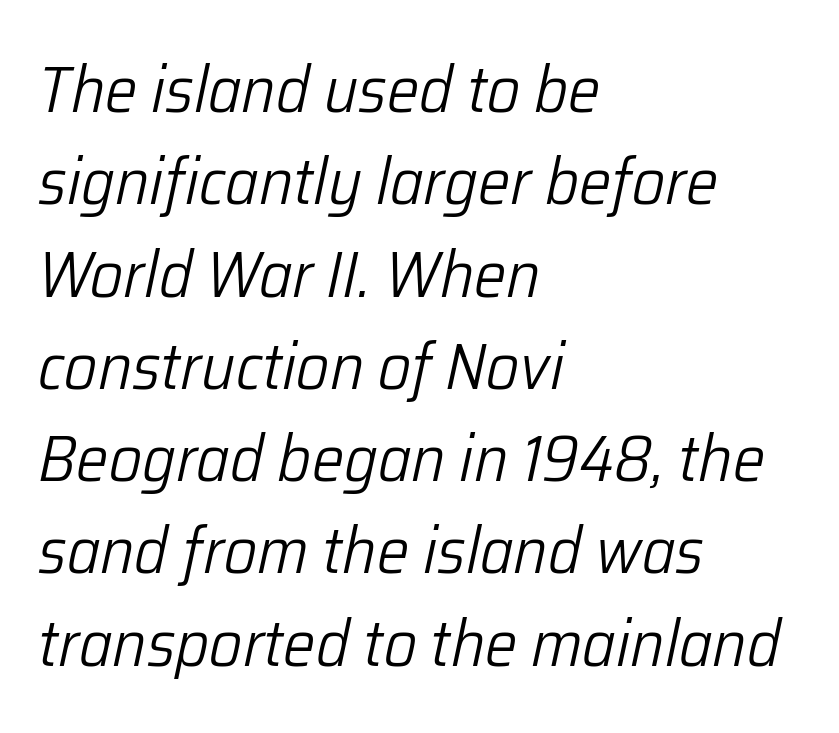
{"italic": "yes", "lean": "right", "slant_degrees": 12, "bold": "no", "weight": "light", "width": "normal", "stroke_contrast": "low", "x_height": "medium", "monospaced": "no", "underline": "no", "align": "left", "line_spacing": "normal", "line_spacing_ratio": 1.42, "letter_spacing": "normal", "letter_spacing_em": 0.0, "glyph_px": 65}
